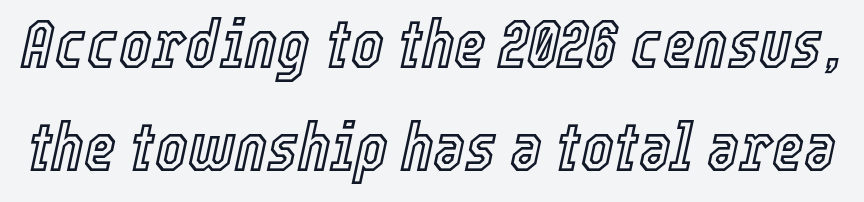
The rendering uses a moderate line-height, typical for paragraphs. Clear beneath every line of the passage. Spacing between characters is what you'd get straight out of the box. Character widths vary here, with narrow letters taking less room than wide ones. Looking at the ascenders, they clearly lean.
